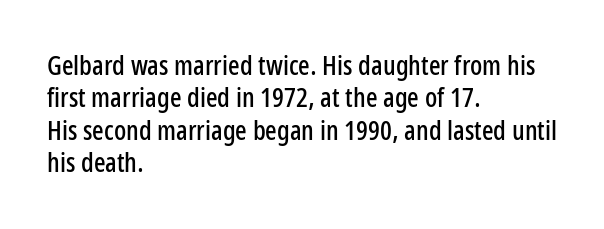
{"italic": "no", "underline": "no", "align": "left", "line_spacing_ratio": 1.2, "letter_spacing": "normal", "letter_spacing_em": 0.0, "glyph_px": 27}
